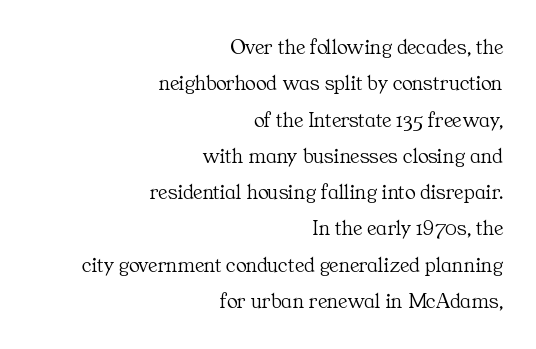
Q: Is the text bold? A: No.
Q: Is the text italic (slanted)? A: No, it is upright.
Q: Is the text underlined? A: No.
Q: How is the paragraph aligned? A: Right-aligned.
Q: Is the spacing between letters normal or unusually wide? A: Normal.
Q: Is the spacing between lines tight, normal or loose? A: Normal.
